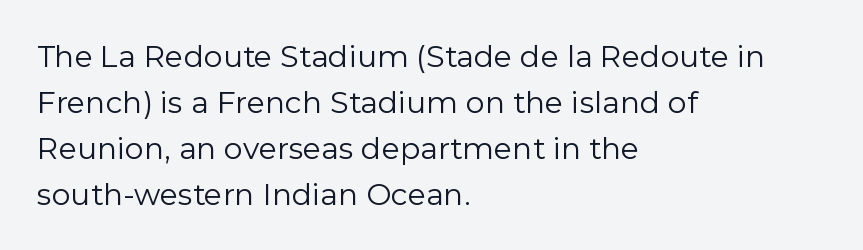
The block of text has a typical density, with ordinary space between rows. A typesetter would call this proportional, since set widths differ per character. Standard letterfit; no display-style spreading of the glyphs. This rendering employs a face without finishing strokes, i.e., a sans-serif. Every stem runs plumb, perpendicular to the baseline.
